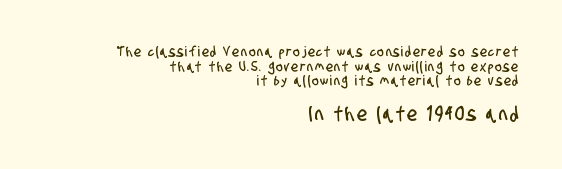
Q: Is the text underlined? A: No.
Q: How is the paragraph aligned? A: Right-aligned.
Q: Is the spacing between lines tight, normal or loose? A: Tight.
Q: Which block of text is set in a larger size, the first (top) or the second (bottom)? A: The second (bottom) one.
